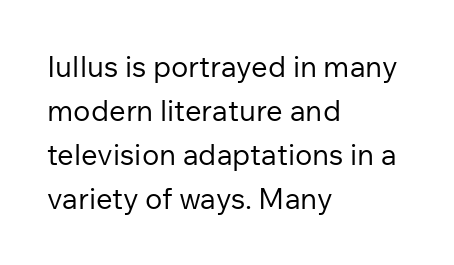
{"serif": "no", "italic": "no", "bold": "no", "weight": "regular", "width": "normal", "stroke_contrast": "low", "x_height": "medium", "monospaced": "no", "underline": "no", "align": "left", "line_spacing": "normal", "line_spacing_ratio": 1.52, "letter_spacing": "normal", "letter_spacing_em": 0.0, "glyph_px": 29}
